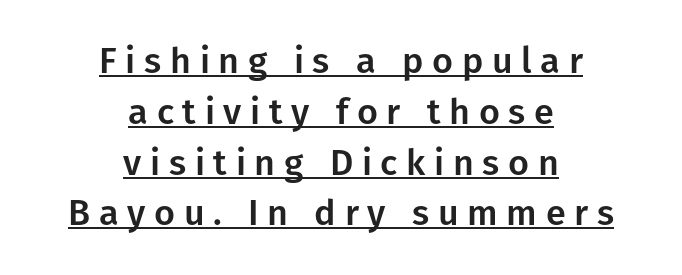
Q: Is the text italic (slanted)? A: No, it is upright.
Q: Is the typeface a serif or a sans-serif typeface? A: Sans-serif.
Q: Is the text underlined? A: Yes.
Q: How is the paragraph aligned? A: Centered.
Q: Is the spacing between letters normal or unusually wide? A: Unusually wide.
Q: Is the spacing between lines tight, normal or loose? A: Normal.
Q: Width (condensed, normal, or wide)? A: Normal.
Q: Stroke contrast? A: Low.
Q: x-height? A: Medium.
Q: Monospaced? A: No.
